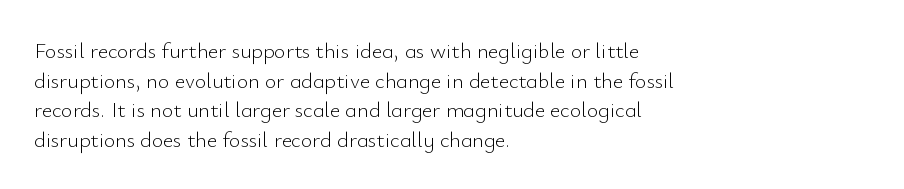
Q: Is the text bold? A: No.
Q: Is the text italic (slanted)? A: No, it is upright.
Q: Is the text underlined? A: No.
Q: How is the paragraph aligned? A: Left-aligned.
Q: Is the spacing between letters normal or unusually wide? A: Normal.
Q: Is the spacing between lines tight, normal or loose? A: Normal.
